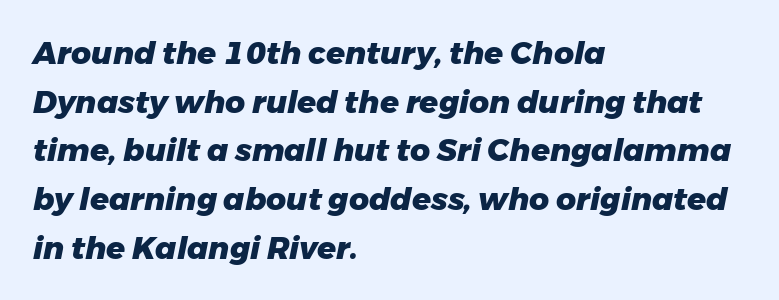
If you drew a ruler down the left edge, every line would touch it. A typesetter would mark this as italic. The rendering keeps characters at their native spacing. Students, this is bold: see how much ink each stroke carries. The baseline area is clear.
